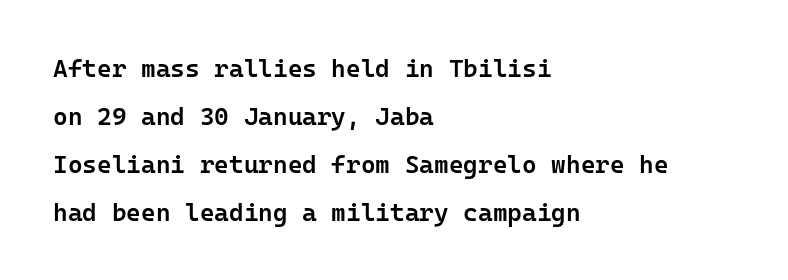
Q: Is the text bold? A: Semi-bold.
Q: Is the text italic (slanted)? A: No, it is upright.
Q: Is the text underlined? A: No.
Q: How is the paragraph aligned? A: Left-aligned.
Q: Is the spacing between letters normal or unusually wide? A: Normal.
Q: Is the spacing between lines tight, normal or loose? A: Loose.
